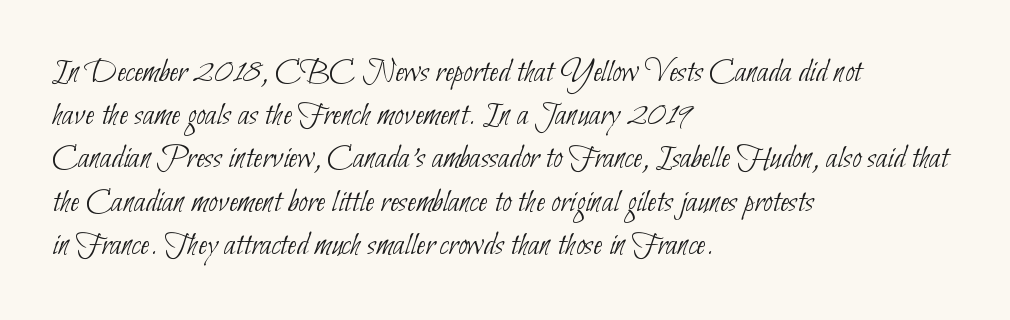
The image shows 34 px thin, condensed sans-serif type; set left-aligned, normal line spacing (1.27x), normal letter spacing, not underlined; low stroke contrast and a small x-height.
